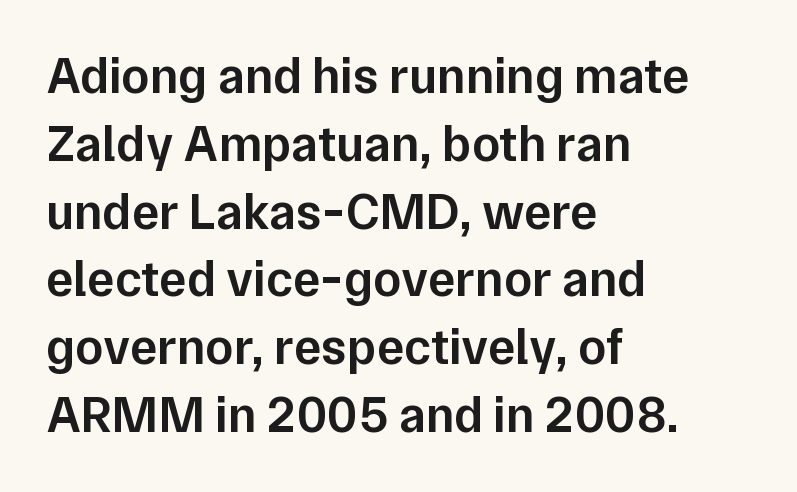
Q: Is the text bold? A: Semi-bold.
Q: Is the text italic (slanted)? A: No, it is upright.
Q: Is the typeface a serif or a sans-serif typeface? A: Sans-serif.
Q: Is the text underlined? A: No.
Q: How is the paragraph aligned? A: Left-aligned.
Q: Is the spacing between letters normal or unusually wide? A: Normal.
Q: Is the spacing between lines tight, normal or loose? A: Normal.
Q: Width (condensed, normal, or wide)? A: Normal.
Q: Stroke contrast? A: Low.
Q: x-height? A: Medium.
Q: Monospaced? A: No.
